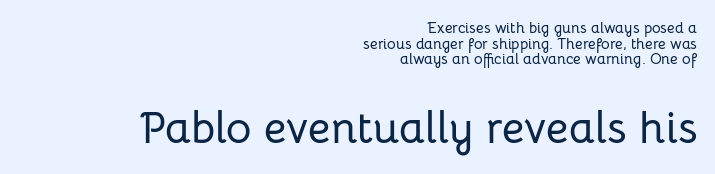
The image shows 44 px sans-serif type, upright; set right-aligned, tight line spacing (1.04x), normal letter spacing, not underlined; the second (bottom) block is 2.93x larger; low stroke contrast and a medium x-height.
